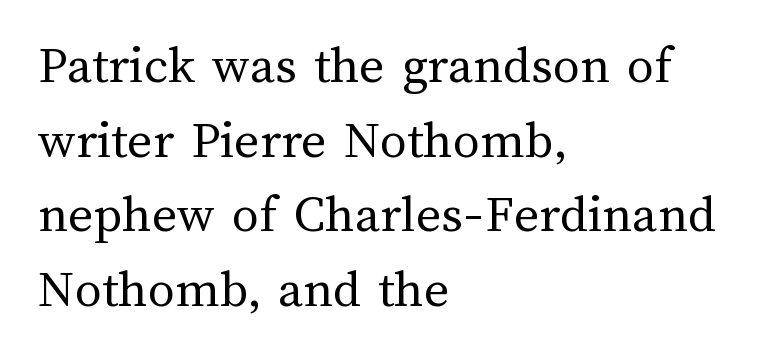
{"italic": "no", "bold": "no", "weight": "regular", "width": "normal", "stroke_contrast": "medium", "x_height": "medium", "monospaced": "no", "underline": "no", "align": "left", "line_spacing": "normal", "line_spacing_ratio": 1.38, "letter_spacing": "normal", "letter_spacing_em": 0.0, "glyph_px": 54}
